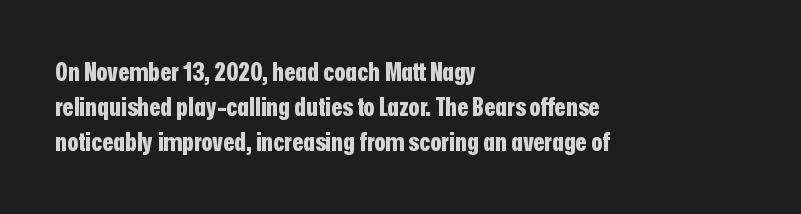
Q: Is the text bold? A: Yes.
Q: Is the text italic (slanted)? A: No, it is upright.
Q: Is the text underlined? A: No.
Q: How is the paragraph aligned? A: Left-aligned.
Q: Is the spacing between letters normal or unusually wide? A: Normal.
Q: Is the spacing between lines tight, normal or loose? A: Normal.
